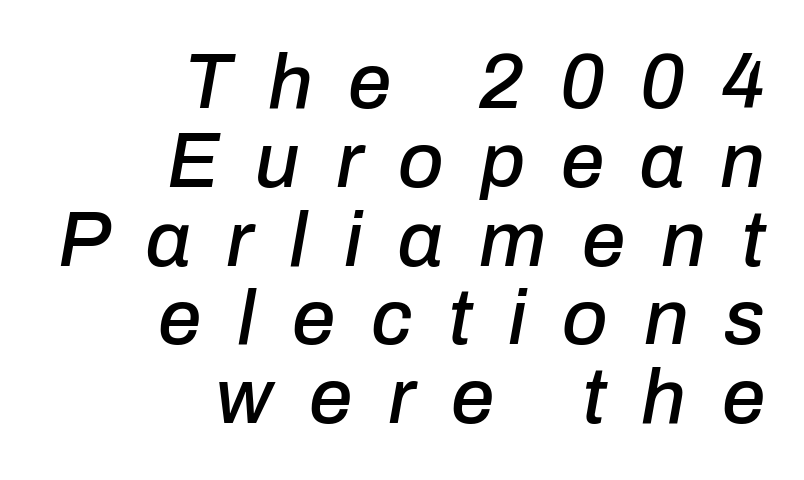
The image shows 78 px text type, italic (leaning right); set right-aligned, tight line spacing (1.01x), unusually wide letter spacing (+0.46 em), not underlined; low stroke contrast and a medium x-height.
